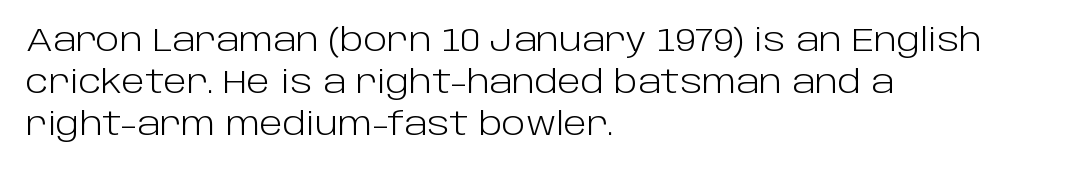
The image shows 31 px light sans-serif type, upright; set left-aligned, normal line spacing (1.35x), normal letter spacing, not underlined; low stroke contrast and a large x-height.
